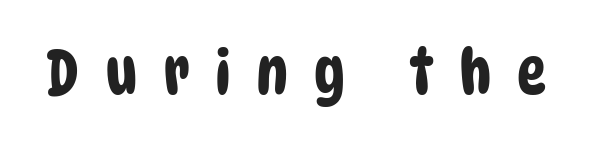
Here the glyphs are tracked loosely, breaking word shapes into spaced letters. Classification — sans serif. Character widths vary here, with narrow letters taking less room than wide ones. Lines of text with bare space underneath.
